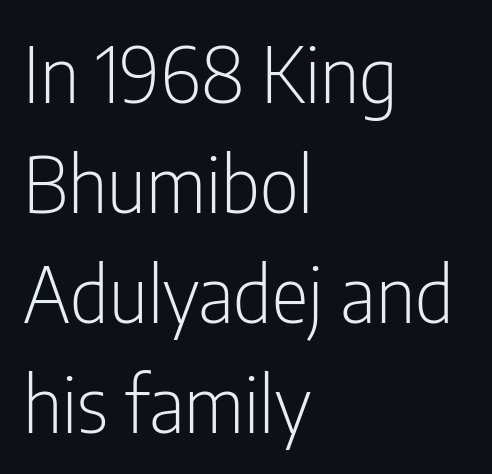
The weight tops out at a normal text grade. Examine the stroke ends and you'll find no serifs. No italicization has been applied; the sample stays upright. Check the space under the baseline: it is left empty.
